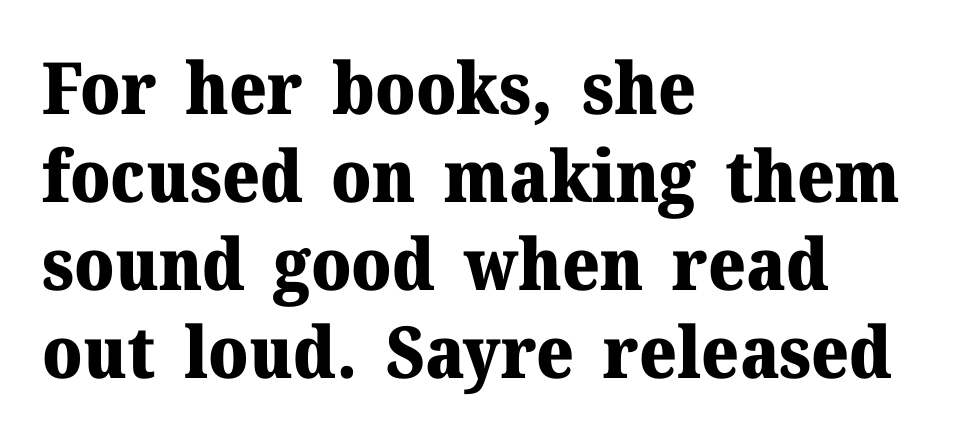
The image shows 72 px heavy serif type, upright; set left-aligned, line spacing 1.22x, normal letter spacing, not underlined; medium stroke contrast and a medium x-height.
